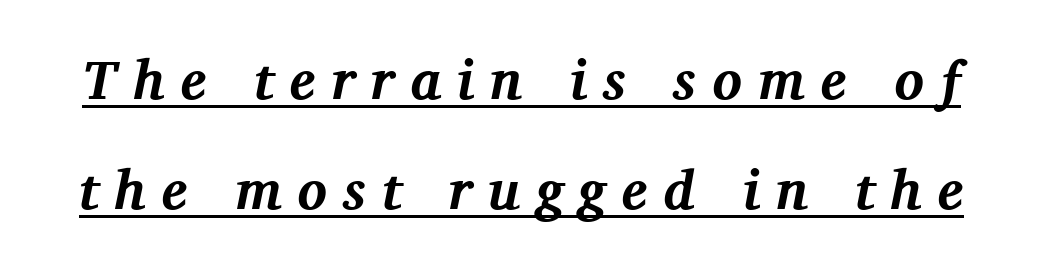
{"serif": "yes", "italic": "yes", "lean": "right", "slant_degrees": 11, "bold": "yes", "weight": "bold", "width": "normal", "stroke_contrast": "medium", "x_height": "medium", "monospaced": "no", "underline": "yes", "line_spacing": "loose", "line_spacing_ratio": 2.0, "letter_spacing": "wide", "letter_spacing_em": 0.29, "glyph_px": 55}
